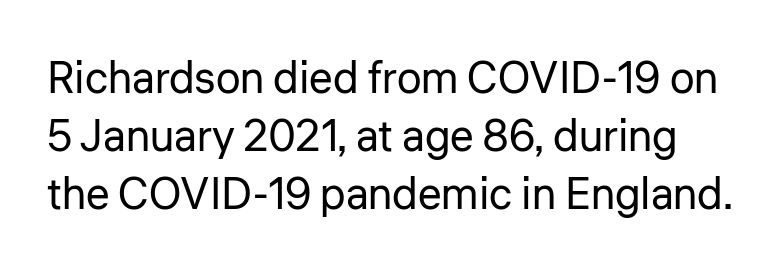
Do the characters align in a grid? No, the font is proportional. Does the lettering tilt? It doesn't — this is upright. The passage shown stacks its lines at a standard gap. The passage shown has conventional tracking throughout. Underlining? Definitely not there.
